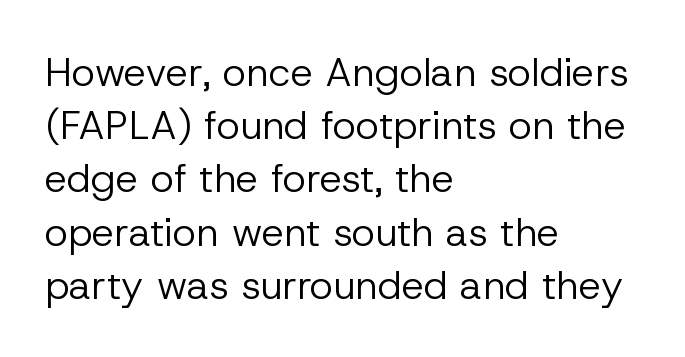
Q: Is the text bold? A: No.
Q: Is the text italic (slanted)? A: No, it is upright.
Q: Is the typeface a serif or a sans-serif typeface? A: Sans-serif.
Q: Is the text underlined? A: No.
Q: How is the paragraph aligned? A: Left-aligned.
Q: Is the spacing between letters normal or unusually wide? A: Normal.
Q: Is the spacing between lines tight, normal or loose? A: Normal.
Q: Width (condensed, normal, or wide)? A: Normal.
Q: Stroke contrast? A: Low.
Q: x-height? A: Medium.
Q: Monospaced? A: No.
